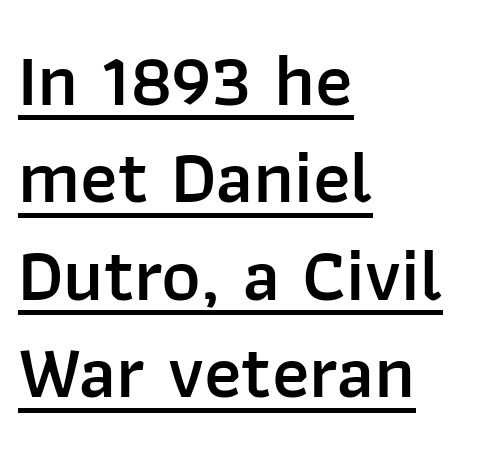
Q: Is the text bold? A: Semi-bold.
Q: Is the text italic (slanted)? A: No, it is upright.
Q: Is the typeface a serif or a sans-serif typeface? A: Sans-serif.
Q: Is the text underlined? A: Yes.
Q: How is the paragraph aligned? A: Left-aligned.
Q: Is the spacing between letters normal or unusually wide? A: Normal.
Q: Is the spacing between lines tight, normal or loose? A: Normal.
Q: Width (condensed, normal, or wide)? A: Normal.
Q: Stroke contrast? A: Low.
Q: x-height? A: Medium.
Q: Monospaced? A: No.
